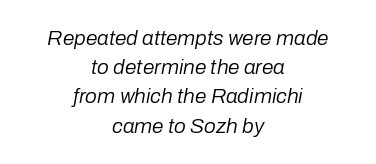
{"italic": "yes", "lean": "right", "slant_degrees": 10, "bold": "no", "underline": "no", "align": "center", "line_spacing": "normal", "line_spacing_ratio": 1.39, "letter_spacing": "normal", "letter_spacing_em": 0.0, "glyph_px": 21}
